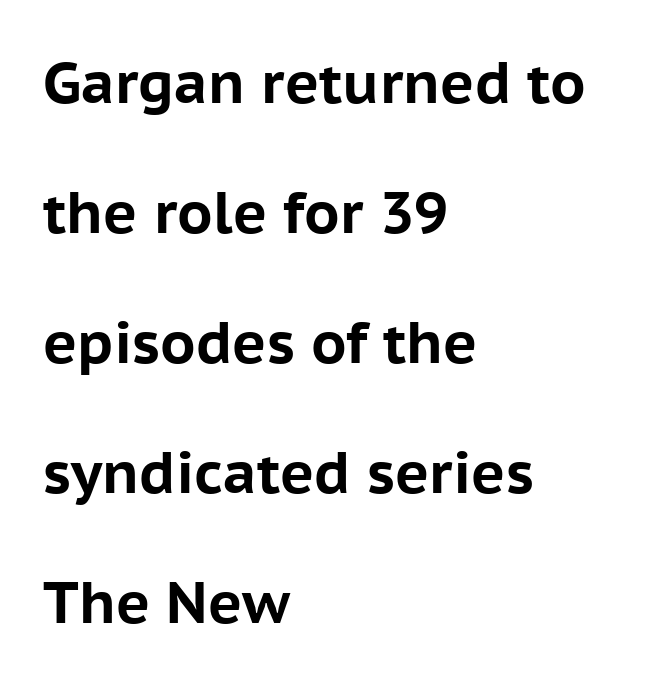
{"serif": "no", "italic": "no", "bold": "yes", "weight": "bold", "width": "normal", "stroke_contrast": "low", "x_height": "medium", "monospaced": "no", "underline": "no", "align": "left", "line_spacing": "loose", "line_spacing_ratio": 2.24, "letter_spacing": "normal", "letter_spacing_em": 0.0, "glyph_px": 58}
